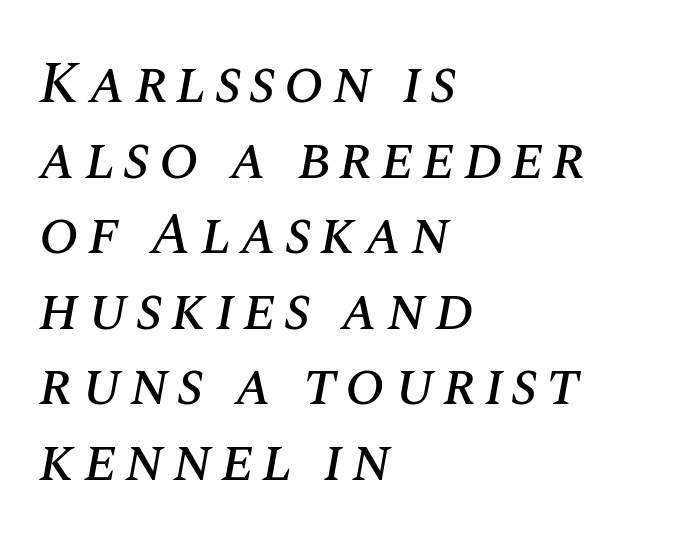
{"italic": "yes", "lean": "right", "slant_degrees": 10, "width": "normal", "stroke_contrast": "medium", "x_height": "large", "monospaced": "no", "underline": "no", "align": "left", "line_spacing": "normal", "line_spacing_ratio": 1.28, "glyph_px": 59}
